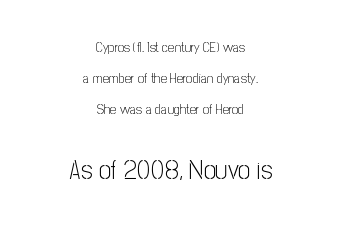
{"italic": "no", "bold": "no", "underline": "no", "align": "center", "line_spacing": "loose", "line_spacing_ratio": 2.22, "letter_spacing": "normal", "letter_spacing_em": 0.0, "larger_block": "second", "size_ratio": 1.93, "glyph_px": 27}
